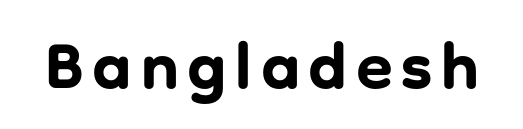
The image shows 67 px bold sans-serif type, upright; set not underlined; low stroke contrast and a medium x-height.
